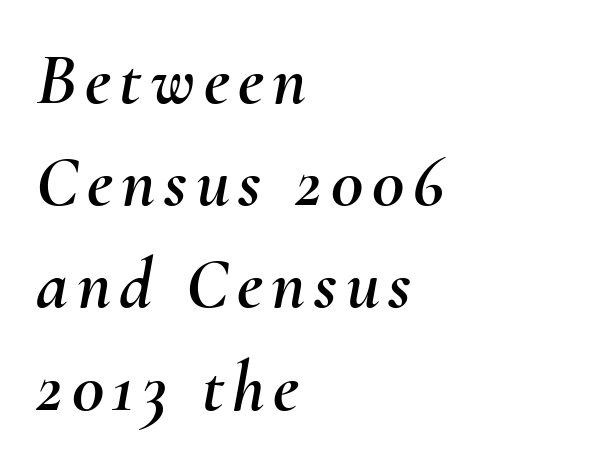
The image shows 72 px text type, italic (leaning right); set left-aligned, normal line spacing (1.42x), not underlined; medium stroke contrast and a small x-height.
